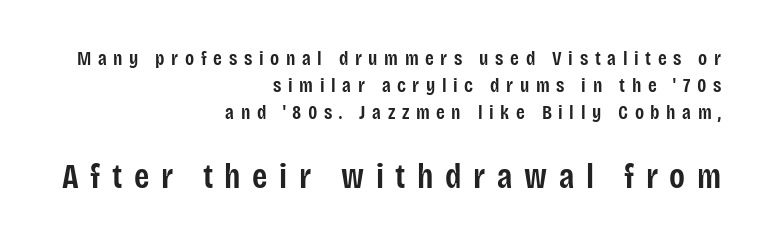
Q: Is the text bold? A: Semi-bold.
Q: Is the text italic (slanted)? A: No, it is upright.
Q: Is the typeface a serif or a sans-serif typeface? A: Sans-serif.
Q: Is the text underlined? A: No.
Q: How is the paragraph aligned? A: Right-aligned.
Q: Is the spacing between letters normal or unusually wide? A: Unusually wide.
Q: Is the spacing between lines tight, normal or loose? A: Normal.
Q: Which block of text is set in a larger size, the first (top) or the second (bottom)? A: The second (bottom) one.
Q: Width (condensed, normal, or wide)? A: Condensed.
Q: Stroke contrast? A: Low.
Q: x-height? A: Large.
Q: Monospaced? A: No.
